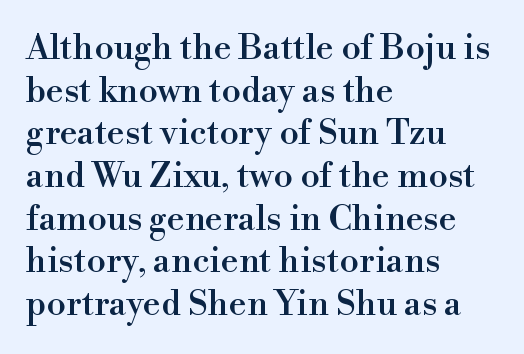
{"serif": "yes", "italic": "no", "width": "normal", "stroke_contrast": "high", "x_height": "small", "monospaced": "no", "underline": "no", "align": "left", "line_spacing_ratio": 1.22, "letter_spacing": "normal", "letter_spacing_em": 0.0, "glyph_px": 35}
